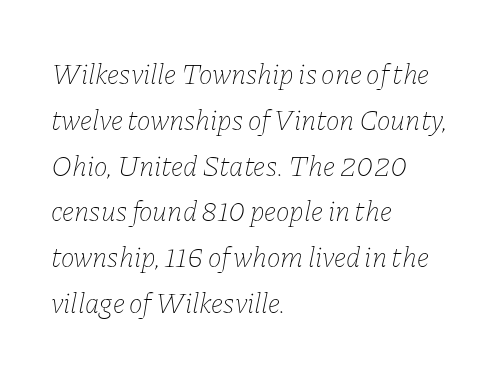
The image shows 29 px thin type, italic (leaning right); set left-aligned, normal line spacing (1.58x), normal letter spacing, not underlined; low stroke contrast and a medium x-height.
